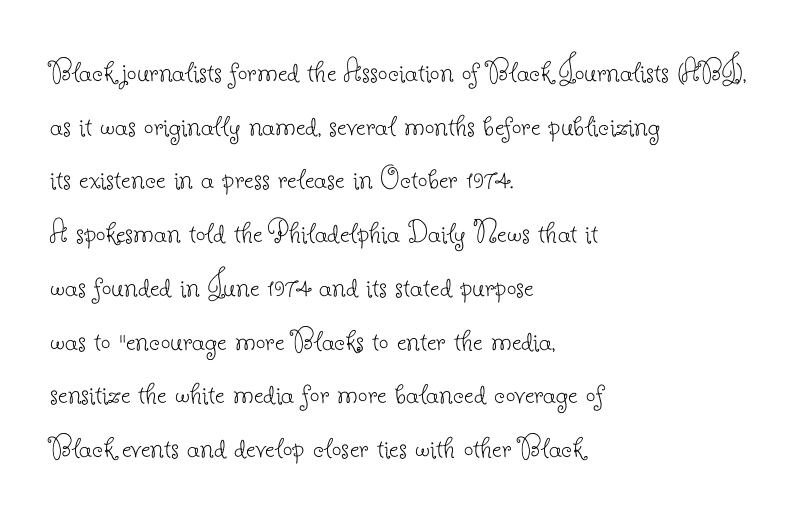
Q: Is the text bold? A: No.
Q: Is the text italic (slanted)? A: No, it is upright.
Q: Is the typeface a serif or a sans-serif typeface? A: Serif.
Q: Is the text underlined? A: No.
Q: How is the paragraph aligned? A: Left-aligned.
Q: Is the spacing between letters normal or unusually wide? A: Normal.
Q: Is the spacing between lines tight, normal or loose? A: Normal.
Q: Width (condensed, normal, or wide)? A: Normal.
Q: Stroke contrast? A: Low.
Q: x-height? A: Small.
Q: Monospaced? A: No.
